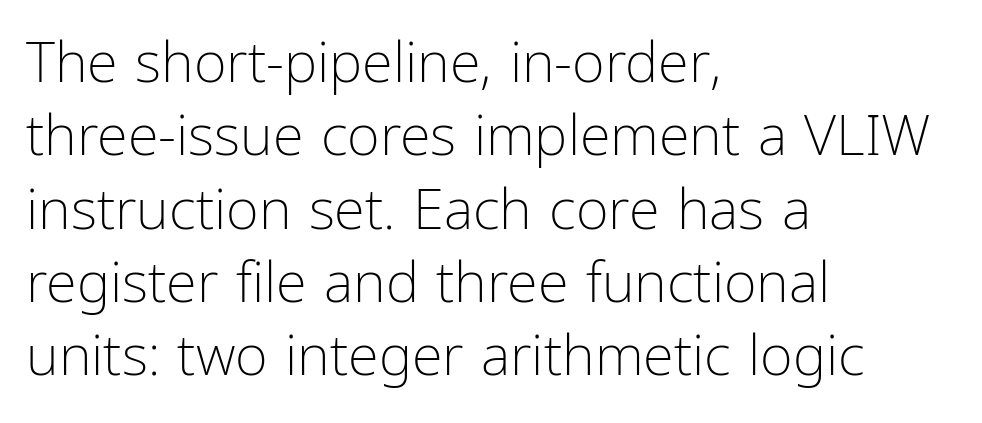
The image shows 56 px light, condensed sans-serif type, upright; set left-aligned, normal line spacing (1.31x), normal letter spacing, not underlined; low stroke contrast and a medium x-height.
